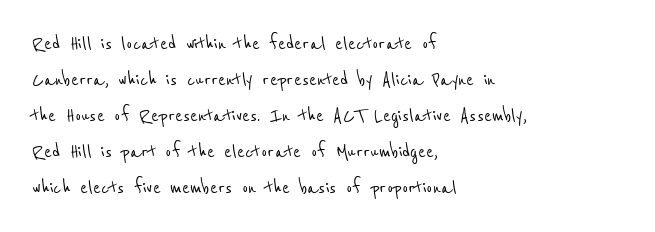
The image shows 23 px text type; set left-aligned, normal line spacing (1.56x), normal letter spacing, not underlined.
